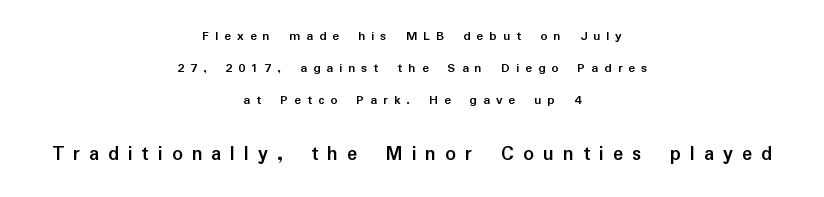
{"italic": "no", "bold": "yes", "underline": "no", "align": "center", "line_spacing": "loose", "line_spacing_ratio": 2.28, "letter_spacing": "wide", "letter_spacing_em": 0.43, "larger_block": "second", "size_ratio": 1.5, "glyph_px": 21}
